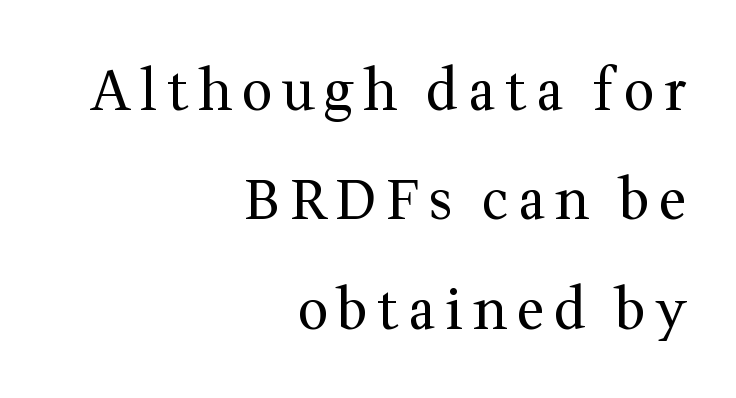
The image shows 55 px regular-weight serif type, upright; set right-aligned, loose line spacing (1.99x), not underlined; medium stroke contrast and a medium x-height.
